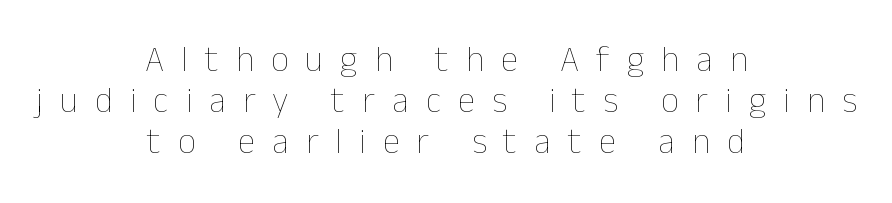
Q: Is the text bold? A: No.
Q: Is the text italic (slanted)? A: No, it is upright.
Q: Is the text underlined? A: No.
Q: How is the paragraph aligned? A: Centered.
Q: Is the spacing between letters normal or unusually wide? A: Unusually wide.
Q: Width (condensed, normal, or wide)? A: Normal.
Q: Stroke contrast? A: Low.
Q: x-height? A: Medium.
Q: Monospaced? A: No.
